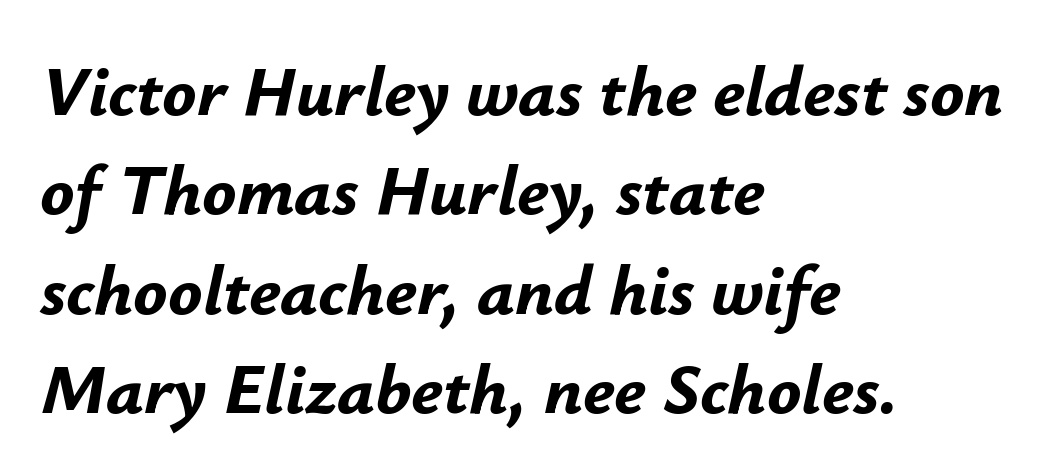
The image shows 71 px bold type, italic (leaning right); set left-aligned, normal line spacing (1.4x), normal letter spacing, not underlined; low stroke contrast and a small x-height.
